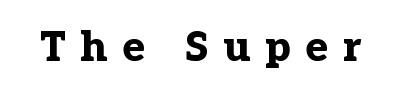
The image shows 42 px bold serif type, upright; set unusually wide letter spacing (+0.35 em), not underlined; low stroke contrast and a medium x-height.
